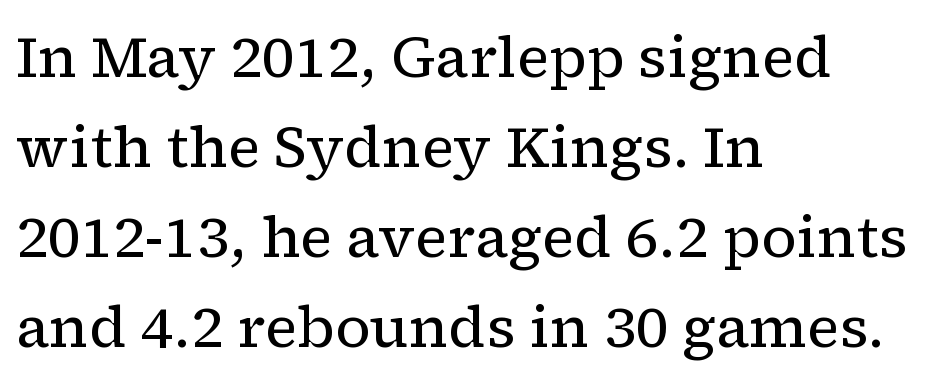
{"serif": "yes", "italic": "no", "bold": "no", "weight": "regular", "width": "normal", "stroke_contrast": "low", "x_height": "medium", "monospaced": "no", "underline": "no", "align": "left", "line_spacing": "normal", "line_spacing_ratio": 1.55, "letter_spacing": "normal", "letter_spacing_em": 0.0, "glyph_px": 58}
